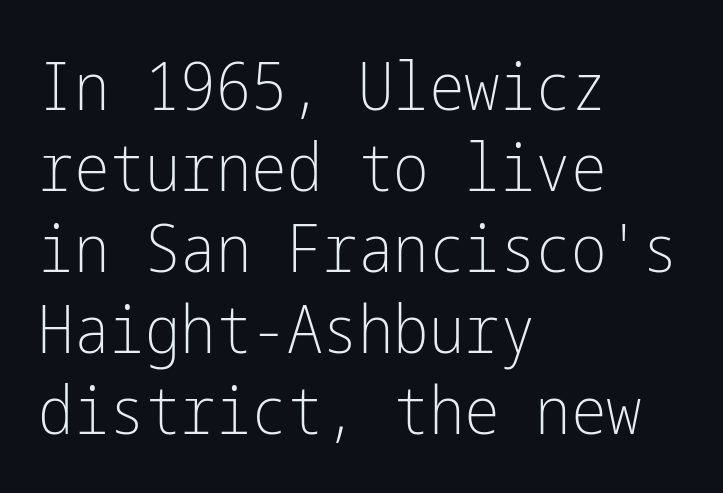
The lines are quadded left. The words here are not underlined. The rendering shows plain stroke endings on the letterforms — a sans-serif design. Nothing unusual about the tracking: characters are spaced as the font intends. Unlike italic type, these characters show no tilt at all. The letterforms sit at book weight or below.
